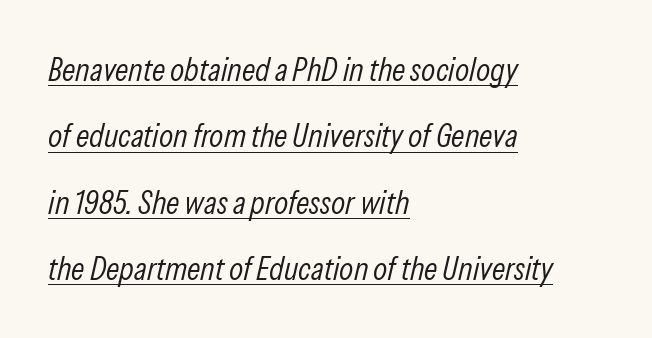
The image shows 33 px light, condensed type, italic (leaning right); set left-aligned, loose line spacing (2.01x), normal letter spacing, underlined; low stroke contrast and a medium x-height.
